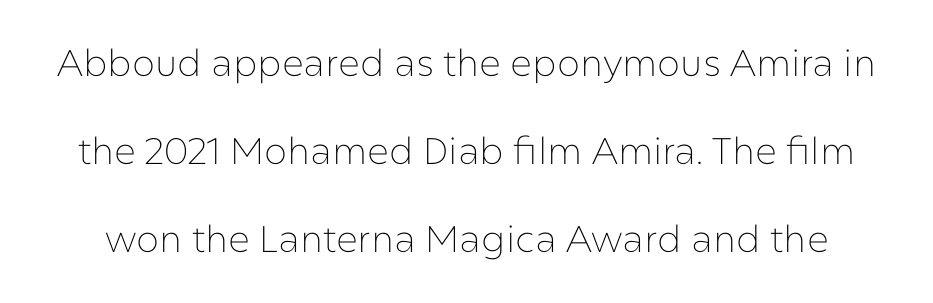
{"serif": "no", "italic": "no", "bold": "no", "weight": "thin", "width": "normal", "stroke_contrast": "low", "x_height": "medium", "monospaced": "no", "underline": "no", "line_spacing": "loose", "line_spacing_ratio": 2.38, "letter_spacing": "normal", "letter_spacing_em": 0.0, "glyph_px": 37}
